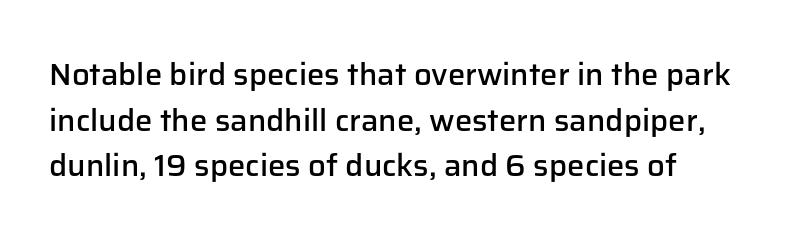
{"serif": "no", "italic": "no", "bold": "semi", "weight": "semibold", "width": "normal", "stroke_contrast": "low", "x_height": "medium", "monospaced": "no", "underline": "no", "align": "left", "line_spacing": "normal", "line_spacing_ratio": 1.47, "letter_spacing": "normal", "letter_spacing_em": 0.0, "glyph_px": 31}
